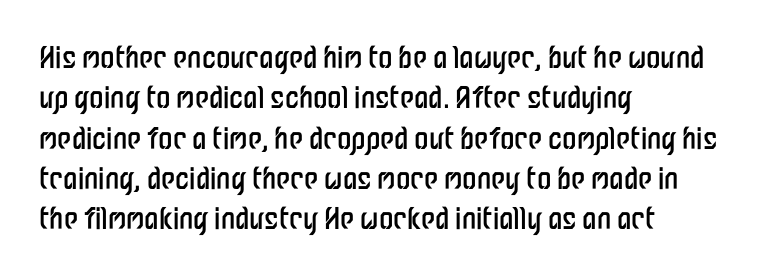
{"serif": "no", "italic": "no", "bold": "no", "weight": "regular", "width": "condensed", "stroke_contrast": "low", "x_height": "medium", "monospaced": "no", "underline": "no", "align": "left", "line_spacing": "normal", "line_spacing_ratio": 1.39, "letter_spacing": "normal", "letter_spacing_em": 0.0, "glyph_px": 29}
